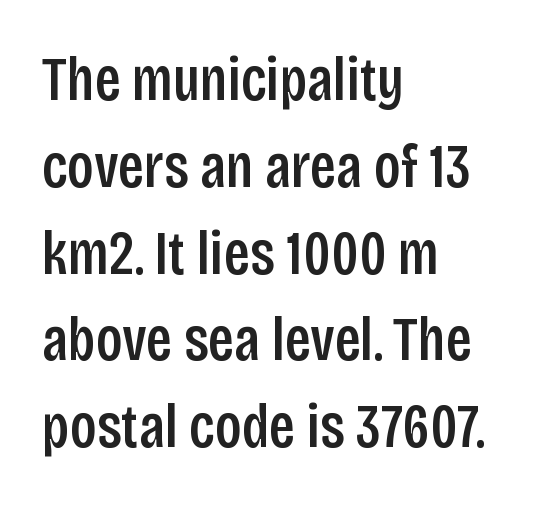
The image shows 62 px condensed sans-serif type, upright; set left-aligned, normal line spacing (1.4x), normal letter spacing, not underlined; low stroke contrast and a large x-height.
